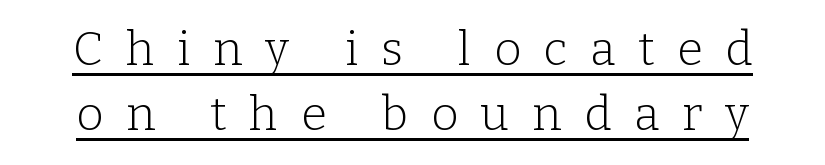
Style check: upright. Words appear elongated and porous because spacing is wide. Notice how a bar underscores the lettering throughout. Varying glyph widths throughout — classic text-font behaviour. The designer left line spacing at the default. Observe the serifs anchoring each vertical stroke in this sample.
